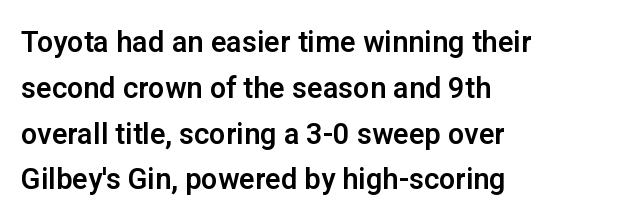
The image shows 29 px sans-serif type, upright; set left-aligned, normal line spacing (1.58x), normal letter spacing, not underlined; low stroke contrast and a medium x-height.
